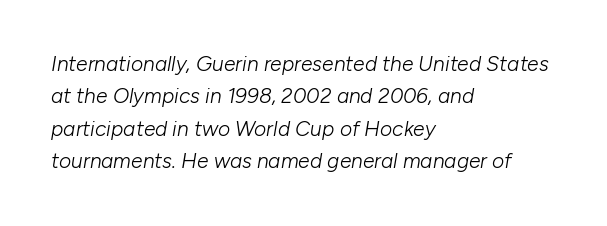
{"italic": "yes", "lean": "right", "slant_degrees": 10, "bold": "no", "underline": "no", "align": "left", "line_spacing": "normal", "line_spacing_ratio": 1.54, "letter_spacing": "normal", "letter_spacing_em": 0.0, "glyph_px": 21}
